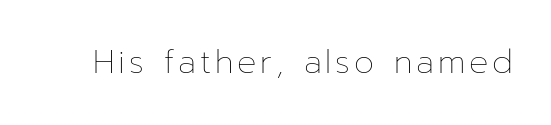
The image shows 32 px thin type, upright; set not underlined; low stroke contrast and a medium x-height.
